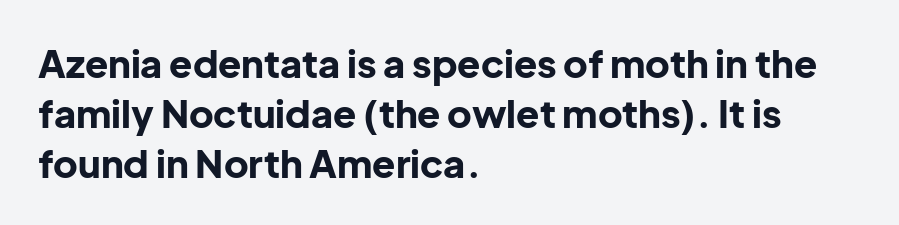
The designer left line spacing at the default. Compared with typical body copy, the letter spacing here is the same. Notice how the passage keeps a crisp vertical edge on the left only. Typesetter's note: full bold, strokes at maximum text heaviness. These lines are rendered in a variable-pitch font. The font's upright variant was chosen for this text.
